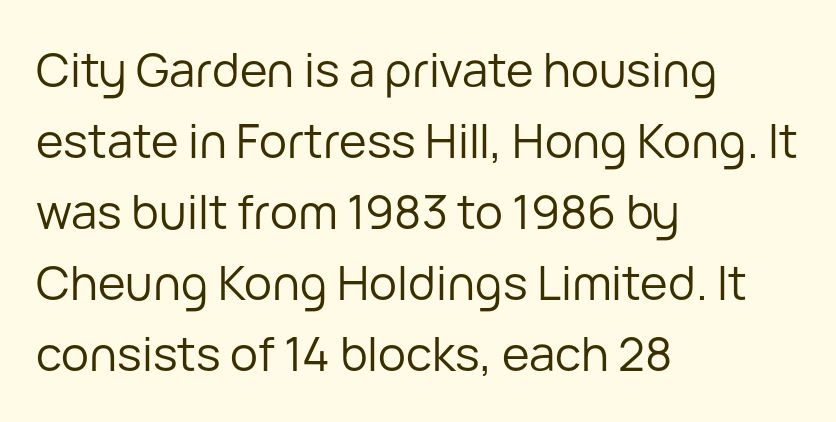
Q: Is the text bold? A: No.
Q: Is the text italic (slanted)? A: No, it is upright.
Q: Is the typeface a serif or a sans-serif typeface? A: Sans-serif.
Q: Is the text underlined? A: No.
Q: How is the paragraph aligned? A: Left-aligned.
Q: Is the spacing between letters normal or unusually wide? A: Normal.
Q: Is the spacing between lines tight, normal or loose? A: Normal.
Q: Width (condensed, normal, or wide)? A: Normal.
Q: Stroke contrast? A: Low.
Q: x-height? A: Medium.
Q: Monospaced? A: No.
